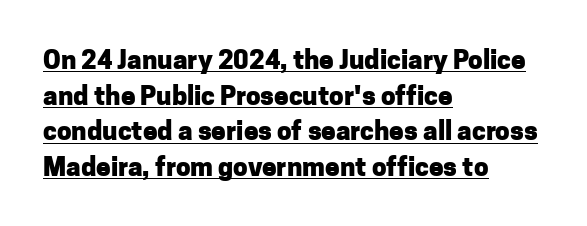
Looks like someone drew a line under every word here. Strong, thick strokes mark this as bold type. Typeset ragged right — the left edge is the straight one. Evenly set lines give the paragraph a standard silhouette. Italic: no, the glyphs are upright roman.
